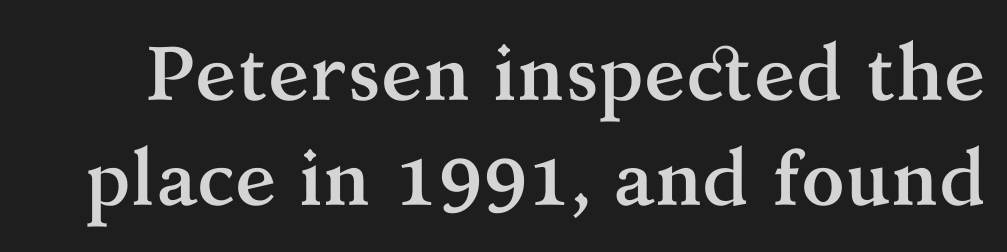
Q: Is the text bold? A: Yes.
Q: Is the text italic (slanted)? A: No, it is upright.
Q: Is the typeface a serif or a sans-serif typeface? A: Serif.
Q: Is the text underlined? A: No.
Q: Is the spacing between letters normal or unusually wide? A: Normal.
Q: Is the spacing between lines tight, normal or loose? A: Normal.
Q: Width (condensed, normal, or wide)? A: Normal.
Q: Stroke contrast? A: Medium.
Q: x-height? A: Medium.
Q: Monospaced? A: No.
